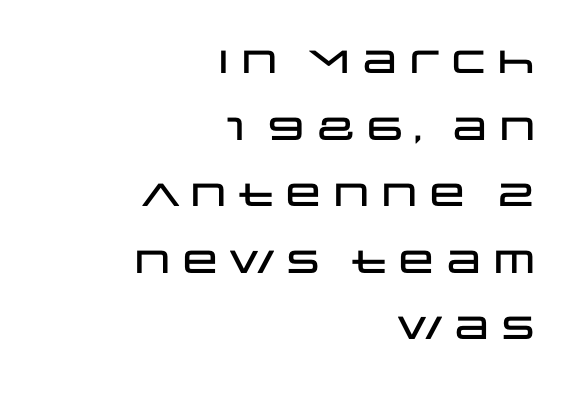
The image shows 32 px wide sans-serif type, upright; set right-aligned, loose line spacing (2.08x), normal letter spacing, not underlined; low stroke contrast and a large x-height.
